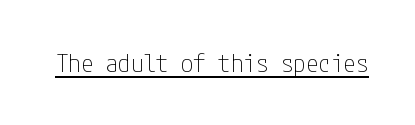
Q: Is the text bold? A: No.
Q: Is the text italic (slanted)? A: No, it is upright.
Q: Is the text underlined? A: Yes.
Q: Is the spacing between letters normal or unusually wide? A: Normal.
